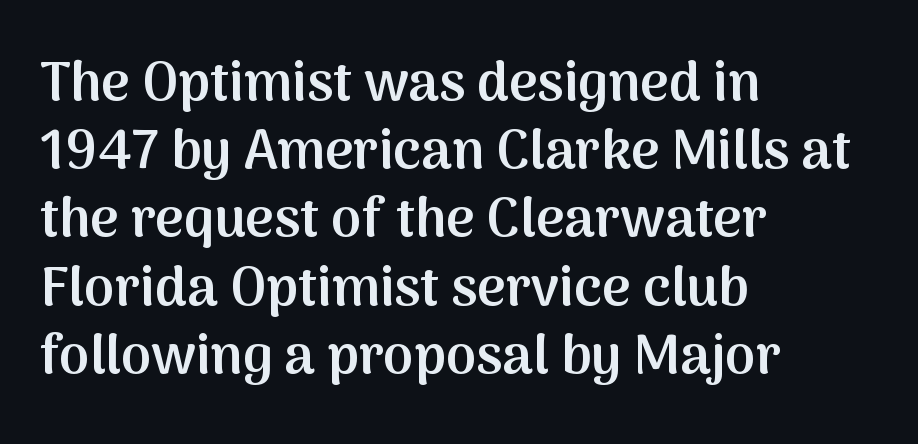
{"serif": "no", "italic": "no", "bold": "semi", "weight": "semibold", "width": "normal", "stroke_contrast": "medium", "x_height": "medium", "monospaced": "no", "underline": "no", "align": "left", "line_spacing_ratio": 1.24, "letter_spacing": "normal", "letter_spacing_em": 0.0, "glyph_px": 55}
